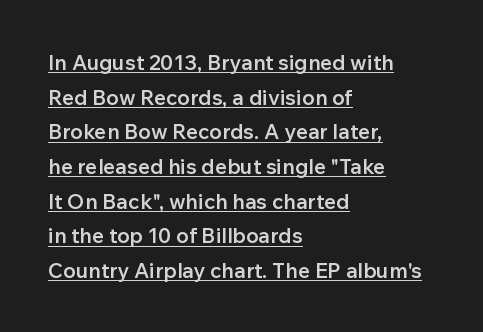
{"italic": "no", "bold": "semi", "underline": "yes", "align": "left", "line_spacing": "normal", "line_spacing_ratio": 1.65, "letter_spacing": "normal", "letter_spacing_em": 0.0, "glyph_px": 21}
